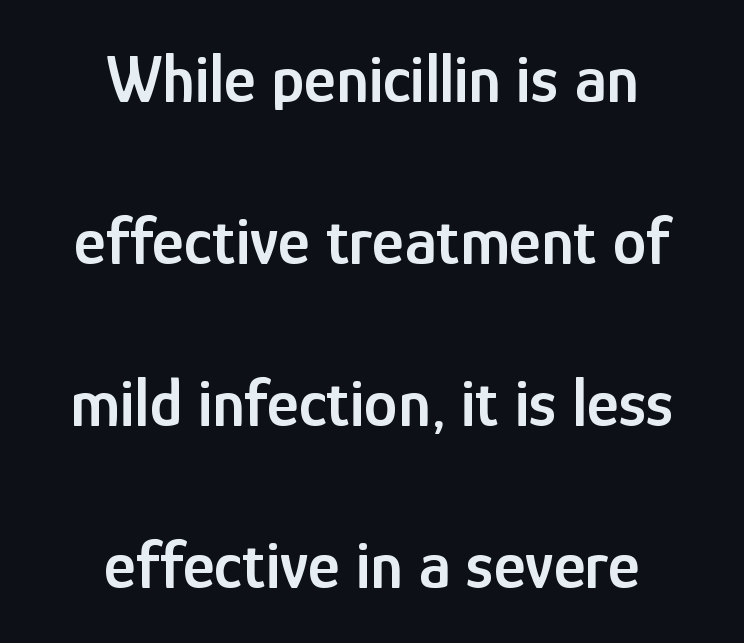
This is roman type, the default non-slanted kind. Each letter's strokes conclude bluntly, with no projecting serifs. The face used here is proportionally spaced, like ordinary book or web type. Semibold letterforms, between regular and bold. Unmarked baselines from the first word to the last.
